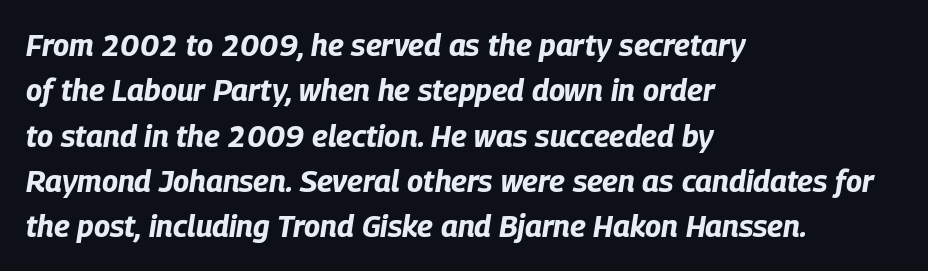
Q: Is the text bold? A: Yes.
Q: Is the text italic (slanted)? A: Yes, it leans right by about 9 degrees.
Q: Is the text underlined? A: No.
Q: How is the paragraph aligned? A: Left-aligned.
Q: Is the spacing between letters normal or unusually wide? A: Normal.
Q: Is the spacing between lines tight, normal or loose? A: Normal.
Q: Width (condensed, normal, or wide)? A: Condensed.
Q: Stroke contrast? A: Low.
Q: x-height? A: Large.
Q: Monospaced? A: No.
